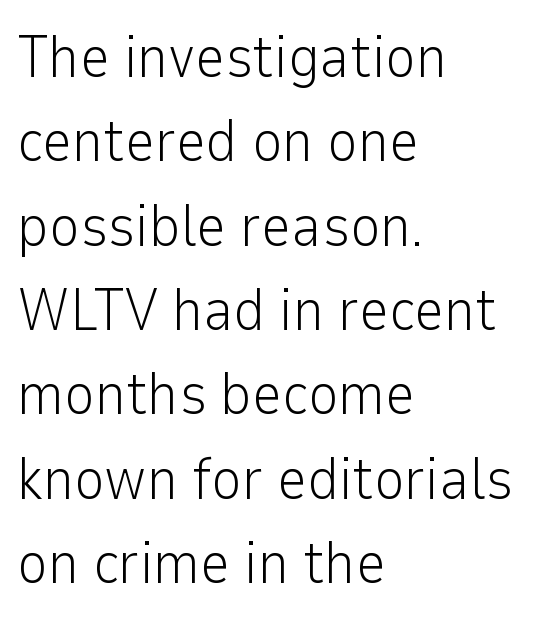
{"serif": "no", "italic": "no", "bold": "no", "weight": "light", "width": "normal", "stroke_contrast": "low", "x_height": "medium", "monospaced": "no", "underline": "no", "align": "left", "line_spacing": "normal", "line_spacing_ratio": 1.43, "letter_spacing": "normal", "letter_spacing_em": 0.0, "glyph_px": 59}
